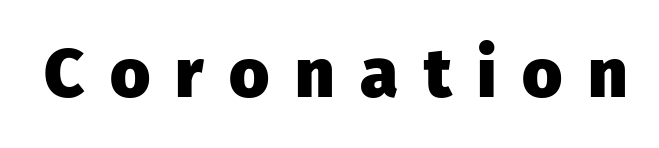
The image shows 69 px heavy sans-serif type, upright; set unusually wide letter spacing (+0.37 em), not underlined; low stroke contrast and a medium x-height.
